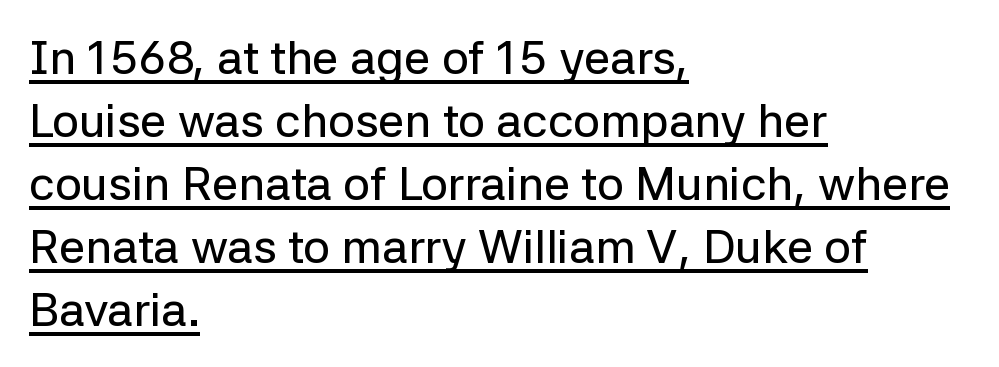
Q: Is the text italic (slanted)? A: No, it is upright.
Q: Is the typeface a serif or a sans-serif typeface? A: Sans-serif.
Q: Is the text underlined? A: Yes.
Q: How is the paragraph aligned? A: Left-aligned.
Q: Is the spacing between letters normal or unusually wide? A: Normal.
Q: Is the spacing between lines tight, normal or loose? A: Normal.
Q: Width (condensed, normal, or wide)? A: Normal.
Q: Stroke contrast? A: Low.
Q: x-height? A: Medium.
Q: Monospaced? A: No.
